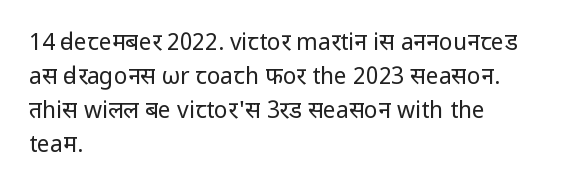
Q: Is the text bold? A: No.
Q: Is the text italic (slanted)? A: No, it is upright.
Q: Is the text underlined? A: No.
Q: How is the paragraph aligned? A: Left-aligned.
Q: Is the spacing between letters normal or unusually wide? A: Normal.
Q: Is the spacing between lines tight, normal or loose? A: Normal.
